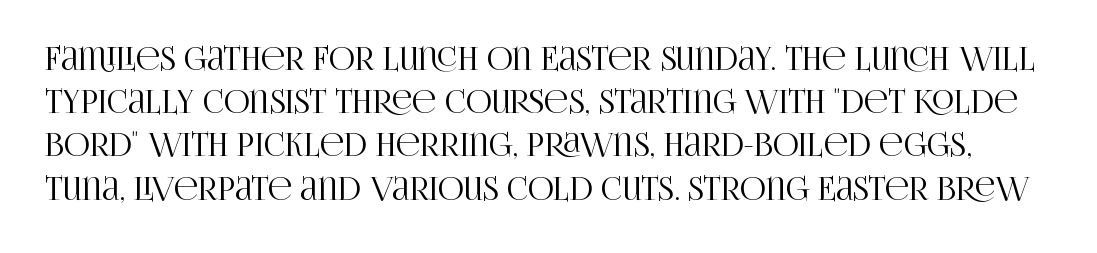
Do the characters align in a grid? No, the font is proportional. Small tapered or slab feet sit at the stroke ends, so this counts as serif. Do the letters lean? They stand straight. The baseline area is clear. Leading matches the norm, producing a regular column. How are the letters spaced? Ordinarily, with no added tracking.
